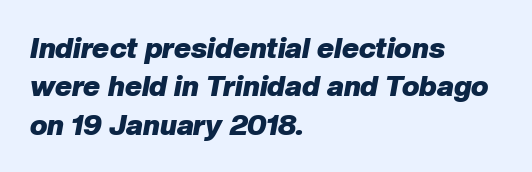
{"italic": "yes", "lean": "right", "slant_degrees": 10, "bold": "yes", "weight": "heavy", "width": "normal", "stroke_contrast": "low", "x_height": "medium", "monospaced": "no", "underline": "no", "align": "left", "line_spacing": "normal", "line_spacing_ratio": 1.32, "letter_spacing": "normal", "letter_spacing_em": 0.0, "glyph_px": 29}
